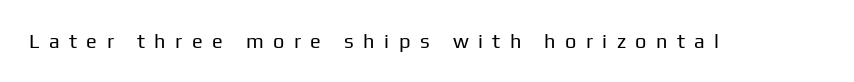
The image shows 20 px text type, upright; set unusually wide letter spacing (+0.47 em), not underlined.
